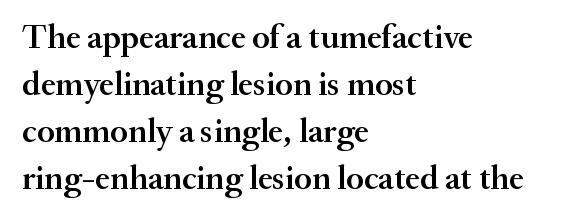
One glance says typical: line gaps are just what's usual. I'd describe the lettering as semibold — firm but not a full bold. The passage shown is typed in a proportional face where columns would drift. Characters follow at the spacing the type designer built in. The area under the type is left untouched. This sample is left-justified, so line endings fall wherever the words run out.
